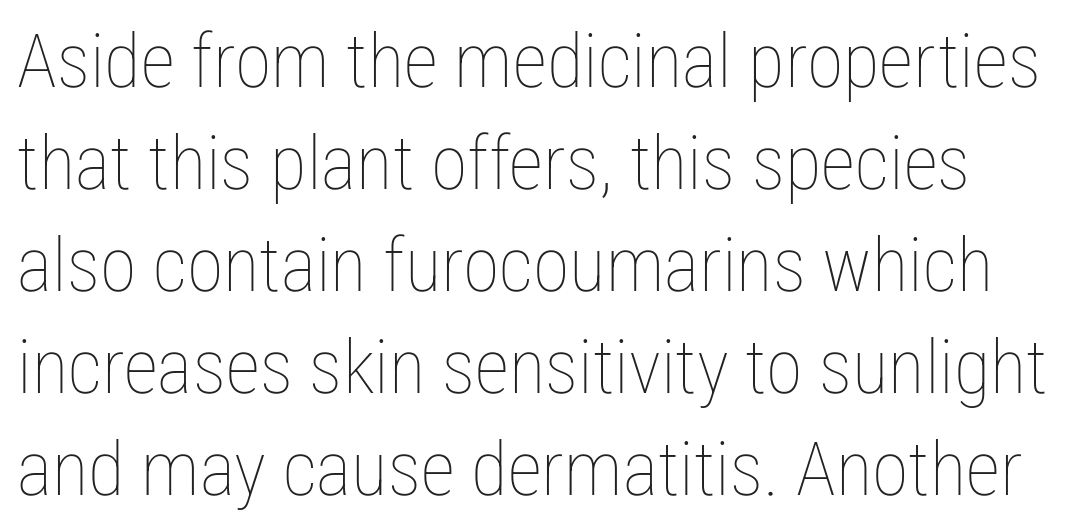
The image shows 75 px thin, condensed type, upright; set normal line spacing (1.36x), normal letter spacing, not underlined; low stroke contrast and a medium x-height.
